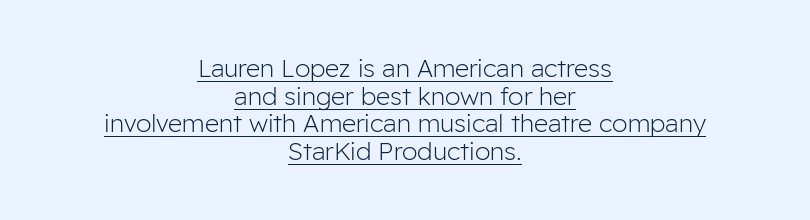
The image shows 25 px text type, upright; set centered, tight line spacing (1.11x), normal letter spacing, underlined.
